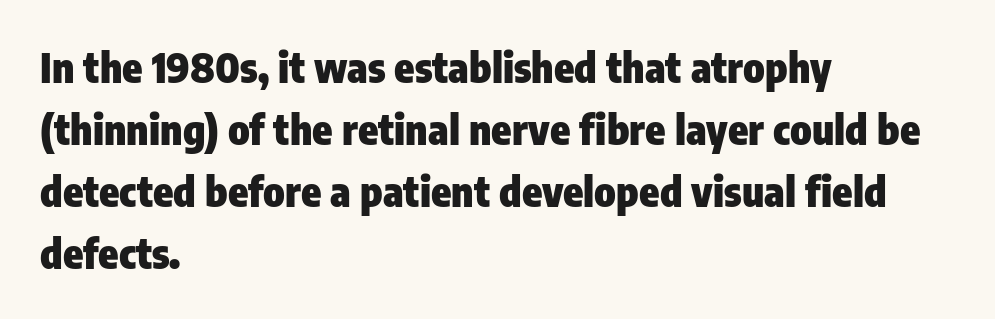
Posture: upright roman. Descender tails drop into unmarked territory. Nope, no serifs anywhere on these letters. Each glyph is drawn with heavy, bold strokes. Proportional: the letters do not fall into vertical columns.
